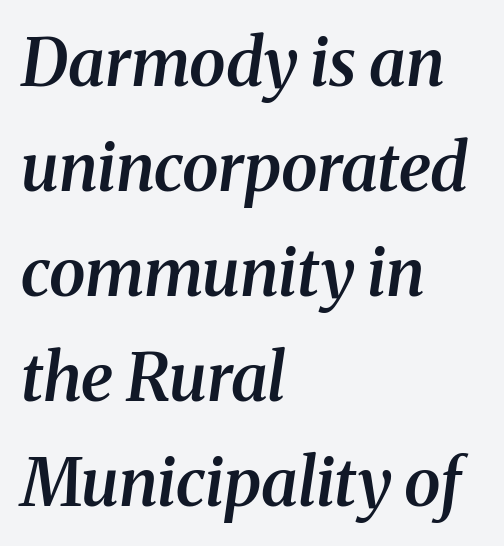
The image shows 66 px semibold serif type, italic (leaning right); set left-aligned, normal line spacing (1.59x), normal letter spacing, not underlined; medium stroke contrast and a medium x-height.
